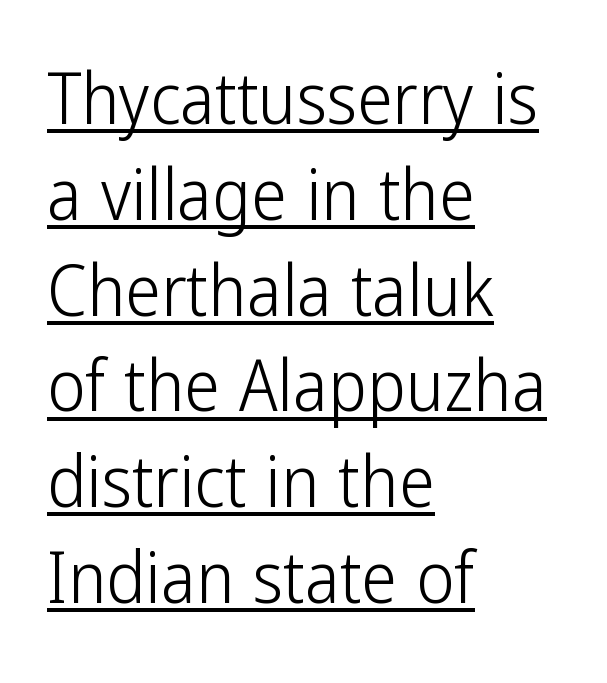
Caption: standard tracking, unaltered. To sum up the face: it is a sans, with no serifs. Is the block centered? No — it sits flush against the left margin. Each stroke keeps to a modest, everyday thickness or less. In terms of leading, this rendering sits right in the middle. Designer's note — italics off, roman on.
